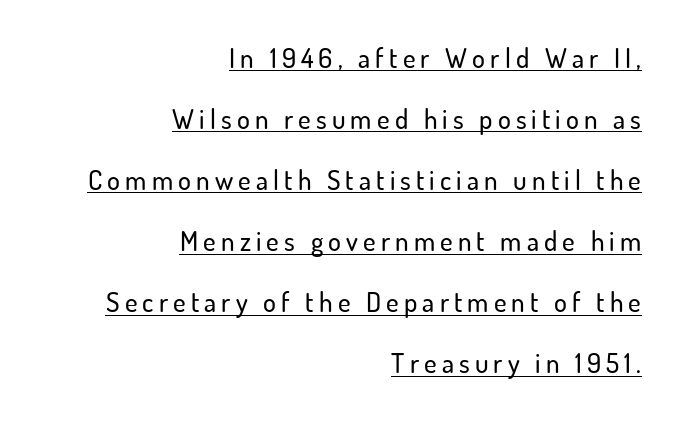
The typesetter has applied underlining to the passage shown. Honestly, the rows look like they've been pulled way apart. A typesetter would mark this as roman, not italic. Reading down the block, your eye finds every line finishing at a fixed right position.
